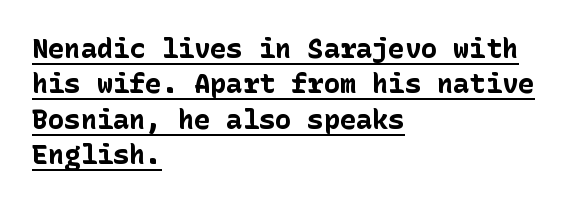
Q: Is the text bold? A: Yes.
Q: Is the text italic (slanted)? A: No, it is upright.
Q: Is the text underlined? A: Yes.
Q: How is the paragraph aligned? A: Left-aligned.
Q: Is the spacing between letters normal or unusually wide? A: Normal.
Q: Is the spacing between lines tight, normal or loose? A: Normal.
